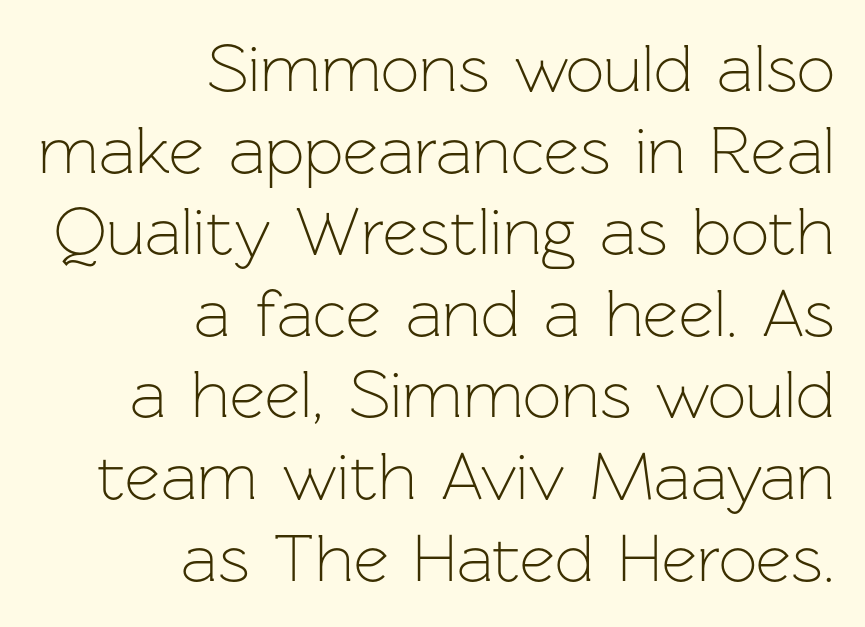
Q: Is the text bold? A: No.
Q: Is the text italic (slanted)? A: No, it is upright.
Q: Is the typeface a serif or a sans-serif typeface? A: Sans-serif.
Q: Is the text underlined? A: No.
Q: How is the paragraph aligned? A: Right-aligned.
Q: Is the spacing between letters normal or unusually wide? A: Normal.
Q: Width (condensed, normal, or wide)? A: Normal.
Q: Stroke contrast? A: Low.
Q: x-height? A: Medium.
Q: Monospaced? A: No.
